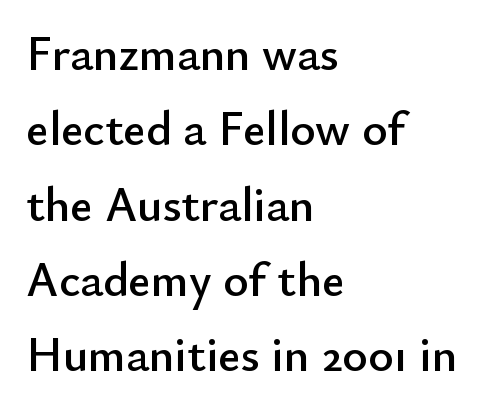
{"serif": "no", "italic": "no", "width": "normal", "stroke_contrast": "low", "x_height": "small", "monospaced": "no", "underline": "no", "align": "left", "line_spacing": "normal", "line_spacing_ratio": 1.57, "letter_spacing": "normal", "letter_spacing_em": 0.0, "glyph_px": 48}
